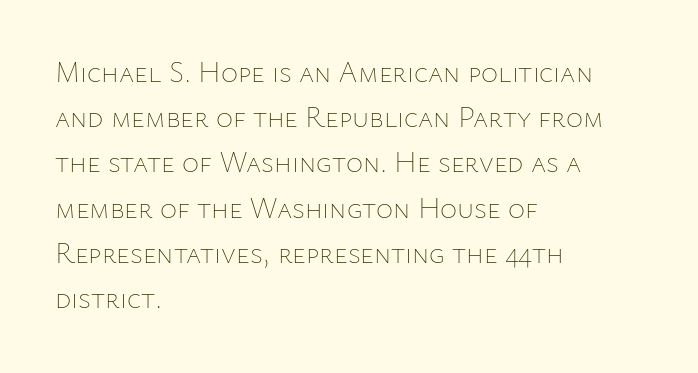
Q: Is the text bold? A: No.
Q: Is the text italic (slanted)? A: No, it is upright.
Q: Is the text underlined? A: No.
Q: How is the paragraph aligned? A: Left-aligned.
Q: Is the spacing between letters normal or unusually wide? A: Normal.
Q: Is the spacing between lines tight, normal or loose? A: Normal.
Q: Width (condensed, normal, or wide)? A: Normal.
Q: Stroke contrast? A: Low.
Q: x-height? A: Medium.
Q: Monospaced? A: No.
